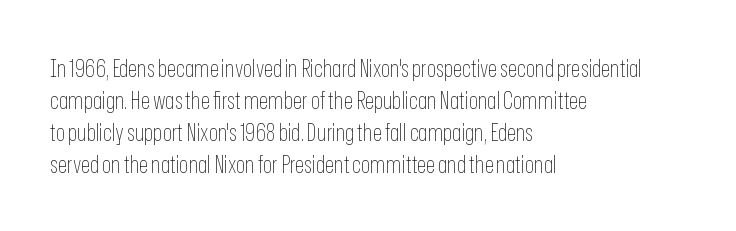
Q: Is the text bold? A: No.
Q: Is the text italic (slanted)? A: No, it is upright.
Q: Is the text underlined? A: No.
Q: How is the paragraph aligned? A: Left-aligned.
Q: Is the spacing between letters normal or unusually wide? A: Normal.
Q: Is the spacing between lines tight, normal or loose? A: Normal.
